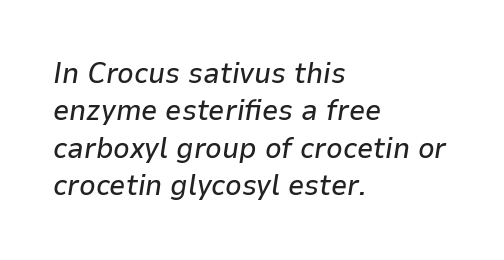
Character widths vary here, with narrow letters taking less room than wide ones. There is no visible air inserted between adjacent glyphs. Every character sits at an angle, as italics do. Quick note: interline space is typical. Has an underline been added? It has not. This sample is left-justified, so line endings fall wherever the words run out.
